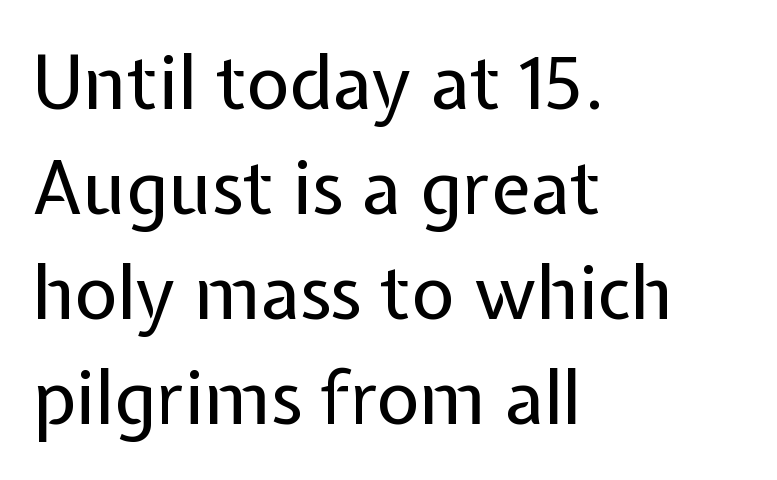
{"serif": "no", "italic": "no", "bold": "no", "weight": "regular", "width": "normal", "stroke_contrast": "low", "x_height": "medium", "monospaced": "no", "underline": "no", "align": "left", "line_spacing": "normal", "line_spacing_ratio": 1.42, "letter_spacing": "normal", "letter_spacing_em": 0.0, "glyph_px": 74}
